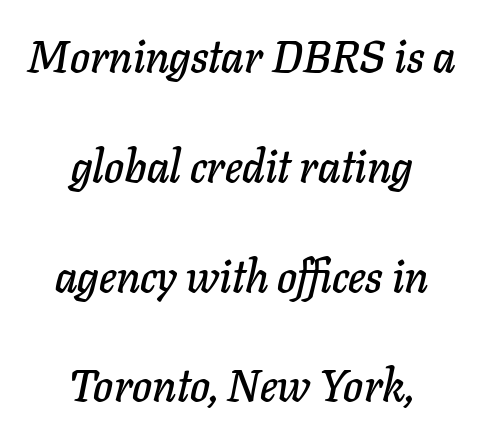
{"italic": "yes", "lean": "right", "slant_degrees": 11, "width": "normal", "stroke_contrast": "low", "x_height": "medium", "monospaced": "no", "underline": "no", "align": "center", "line_spacing": "loose", "line_spacing_ratio": 2.44, "letter_spacing": "normal", "letter_spacing_em": 0.0, "glyph_px": 45}
